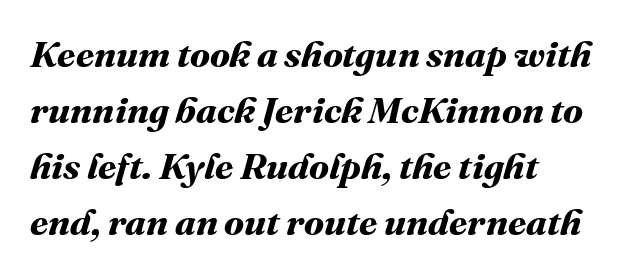
The image shows 37 px bold type; set left-aligned, normal line spacing (1.51x), normal letter spacing, not underlined; medium stroke contrast and a medium x-height.
